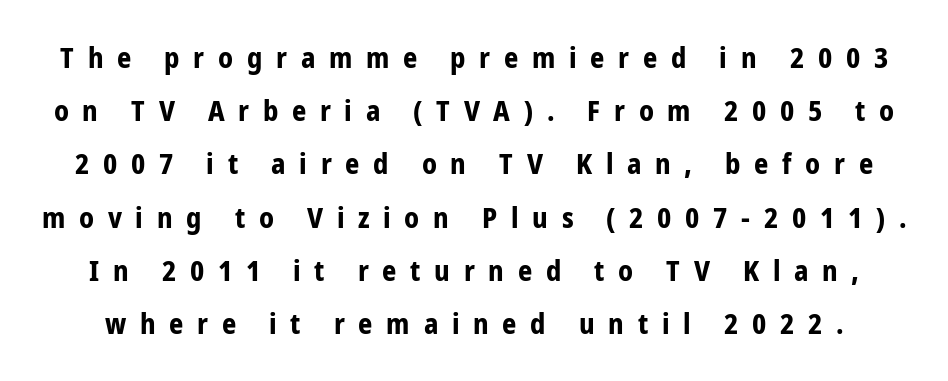
The image shows 28 px bold, condensed sans-serif type, upright; set loose line spacing (1.9x), unusually wide letter spacing (+0.49 em), not underlined; low stroke contrast and a medium x-height.
